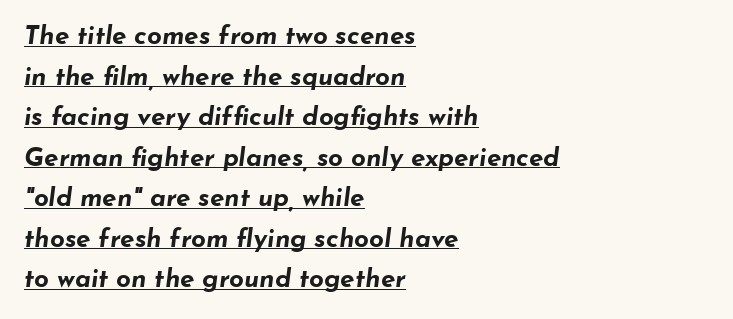
Q: Is the text bold? A: Yes.
Q: Is the text italic (slanted)? A: Yes, it leans right by about 7 degrees.
Q: Is the text underlined? A: Yes.
Q: How is the paragraph aligned? A: Left-aligned.
Q: Is the spacing between letters normal or unusually wide? A: Normal.
Q: Is the spacing between lines tight, normal or loose? A: Normal.
